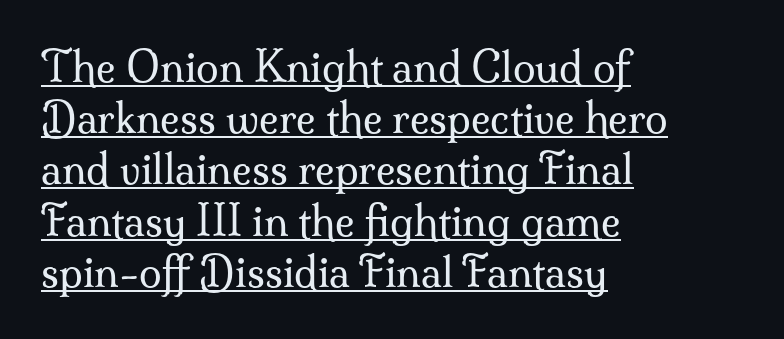
Q: Is the text bold? A: No.
Q: Is the text italic (slanted)? A: No, it is upright.
Q: Is the typeface a serif or a sans-serif typeface? A: Serif.
Q: Is the text underlined? A: Yes.
Q: How is the paragraph aligned? A: Left-aligned.
Q: Is the spacing between letters normal or unusually wide? A: Normal.
Q: Is the spacing between lines tight, normal or loose? A: Normal.
Q: Width (condensed, normal, or wide)? A: Normal.
Q: Stroke contrast? A: Medium.
Q: x-height? A: Small.
Q: Monospaced? A: No.
